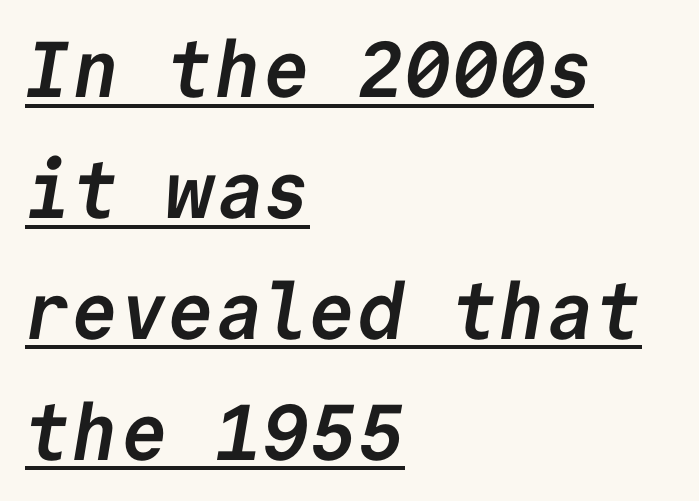
The image shows 79 px semibold sans-serif type, monospaced; set left-aligned, normal line spacing (1.53x), normal letter spacing, underlined; low stroke contrast and a medium x-height.
